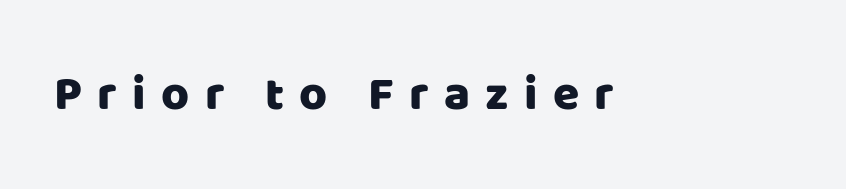
Decoration check: the copy has no underline. Note the varied advance widths — an 'i' is clearly narrower than an 'm'. Regarding serifs, this sample does without them. Vertical strokes here are truly vertical. You could only call the tracking loose — the letters float apart.
